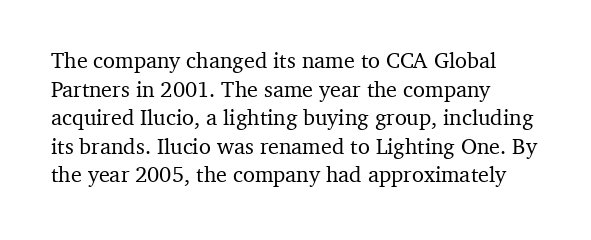
A normal amount of white space separates one row of letters from the next. Unmarked baselines from the first word to the last. These lines were composed using upright roman letters. Compared with typical body copy, the letter spacing here is the same. Line beginnings align vertically; line endings do not.
